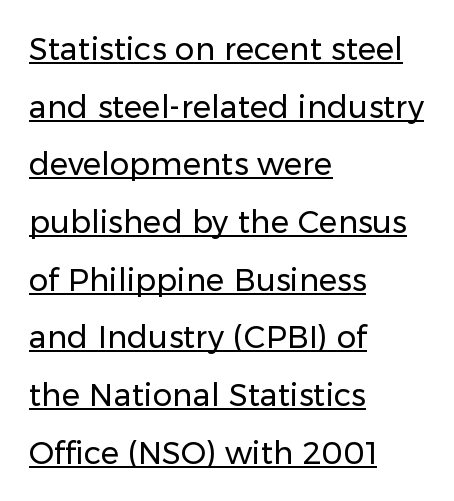
Q: Is the text bold? A: No.
Q: Is the text italic (slanted)? A: No, it is upright.
Q: Is the typeface a serif or a sans-serif typeface? A: Sans-serif.
Q: Is the text underlined? A: Yes.
Q: How is the paragraph aligned? A: Left-aligned.
Q: Is the spacing between letters normal or unusually wide? A: Normal.
Q: Width (condensed, normal, or wide)? A: Normal.
Q: Stroke contrast? A: Low.
Q: x-height? A: Medium.
Q: Monospaced? A: No.
